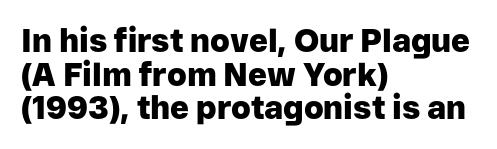
The image shows 32 px heavy sans-serif type, upright; set left-aligned, tight line spacing (1.05x), normal letter spacing, not underlined; low stroke contrast and a medium x-height.
